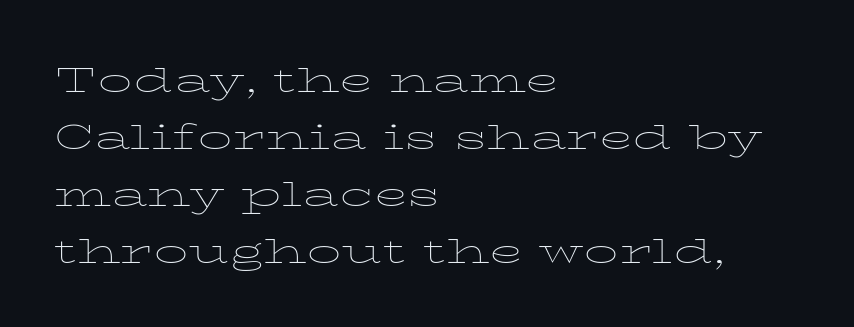
Between one letter and the next there's only the usual sliver of space. Bold? No — there's no thickening of the strokes. Does the lettering tilt? It doesn't — this is upright. Descenders are the only things crossing below the line.
